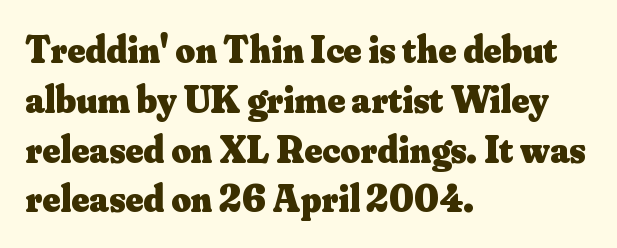
Leading matches the norm, producing a regular column. Stroke terminals: seriffed. The rendering anchors every line to the left-hand side. The baseline area is clear.
